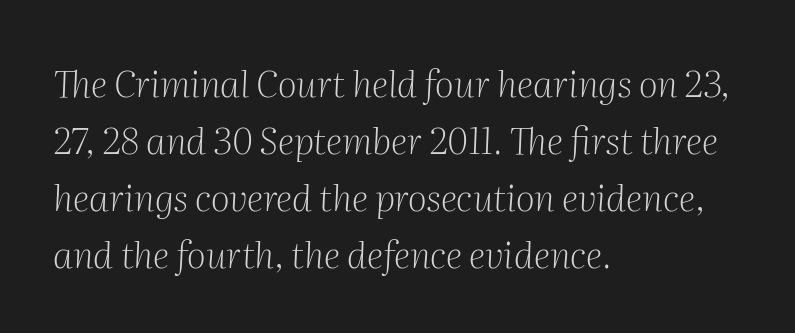
These lines are rendered in a variable-pitch font. Horizontal alignment here is leftward, the default for most running prose. The string is rendered with underlining switched off. These lines are composed in type with serifs. This is not heavy type; no bold has been used. Compared with ordinary roman type, these characters are visibly tilted.
